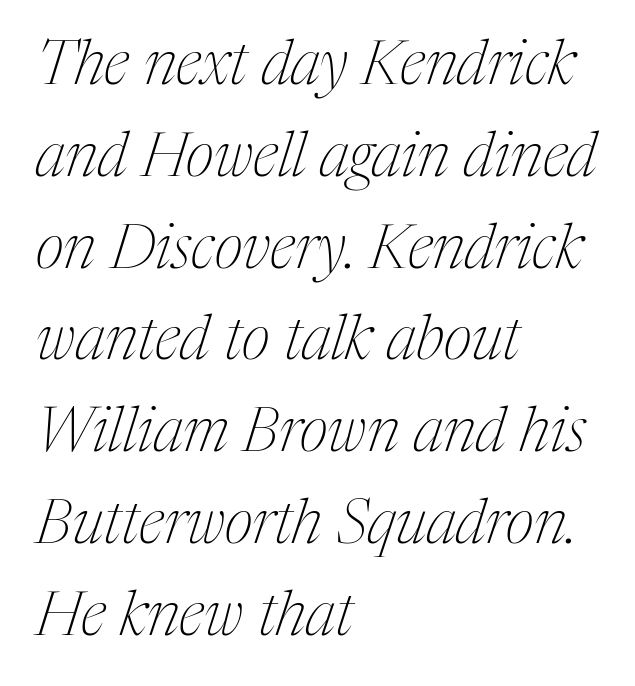
The image shows 62 px thin, condensed serif type, italic (leaning right); set left-aligned, normal line spacing (1.48x), normal letter spacing, not underlined; medium stroke contrast and a medium x-height.
